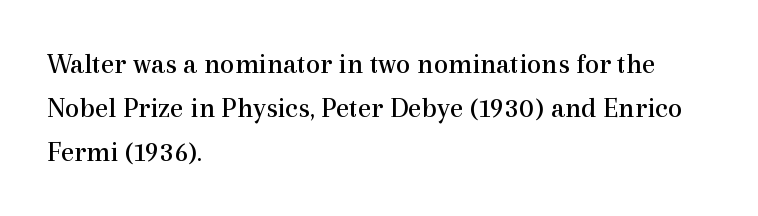
The image shows 29 px regular-weight serif type, upright; set left-aligned, normal line spacing (1.52x), normal letter spacing, not underlined; a medium x-height.
